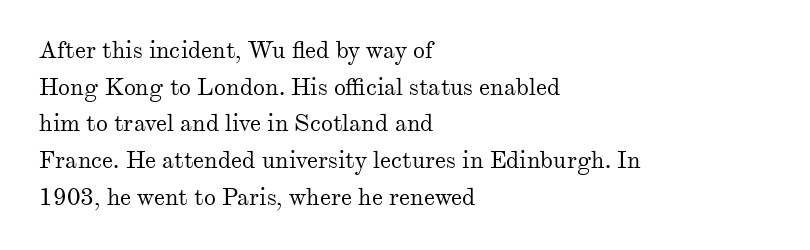
Standard letterfit; no display-style spreading of the glyphs. No chunkiness to these letters — they're not bold. This is roman type, the default non-slanted kind. Does the copy run flush right? No — it runs flush left.
